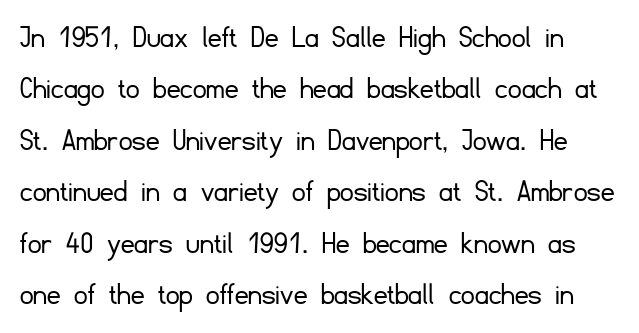
The letters carry no serifs — their stems end cleanly without finishing strokes. Horizontal bands of white between lines are of average thickness. The gaps between neighbouring characters are ordinary and unremarkable. The font's upright variant was chosen for this text. The typeface has the unassuming heft of standard copy or less. Character widths vary here, with narrow letters taking less room than wide ones.
